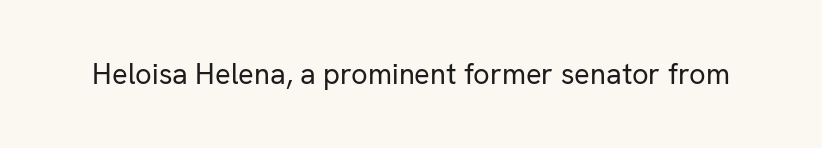
The image shows 29 px regular-weight sans-serif type, upright; set normal letter spacing, not underlined; low stroke contrast and a medium x-height.
